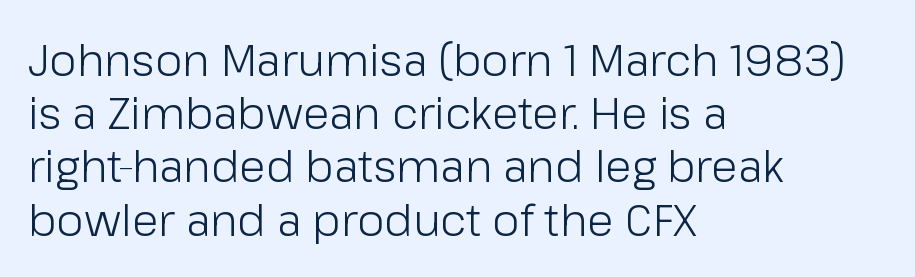
Ink coverage per letter is moderate at most. The rendering keeps characters at their native spacing. The zone under the glyphs is completely vacant. You could not count columns in this text — the font is proportionally spaced. The letters carry no serifs — their stems end cleanly without finishing strokes. Unlike italic type, these characters show no tilt at all.
